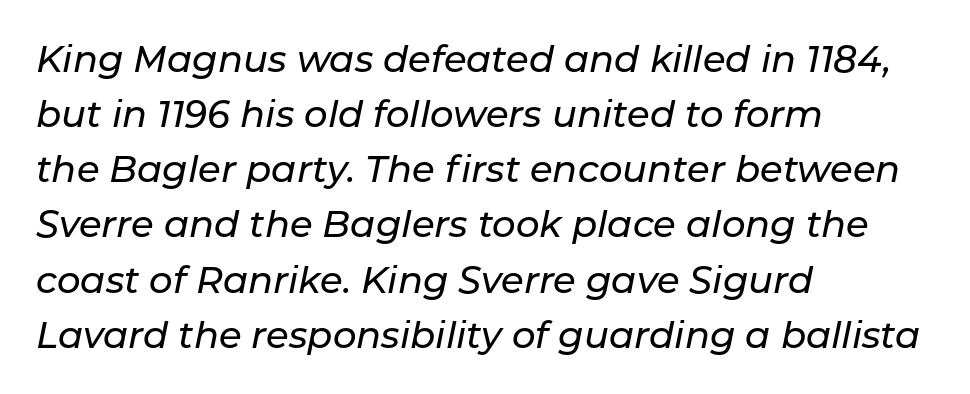
Q: Is the text italic (slanted)? A: Yes, it leans right by about 11 degrees.
Q: Is the text underlined? A: No.
Q: How is the paragraph aligned? A: Left-aligned.
Q: Is the spacing between letters normal or unusually wide? A: Normal.
Q: Is the spacing between lines tight, normal or loose? A: Normal.
Q: Width (condensed, normal, or wide)? A: Normal.
Q: Stroke contrast? A: Low.
Q: x-height? A: Medium.
Q: Monospaced? A: No.
